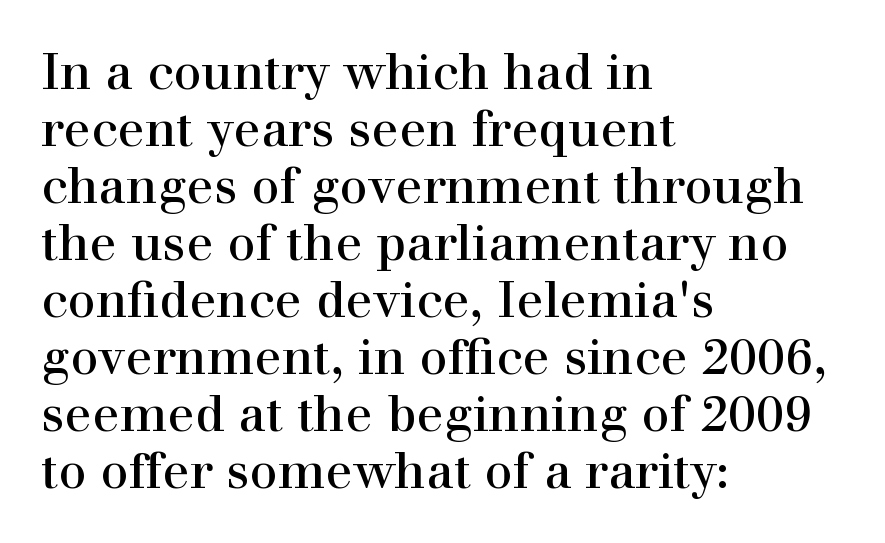
Q: Is the text bold? A: No.
Q: Is the text italic (slanted)? A: No, it is upright.
Q: Is the typeface a serif or a sans-serif typeface? A: Serif.
Q: Is the text underlined? A: No.
Q: How is the paragraph aligned? A: Left-aligned.
Q: Is the spacing between letters normal or unusually wide? A: Normal.
Q: Is the spacing between lines tight, normal or loose? A: Tight.
Q: Width (condensed, normal, or wide)? A: Normal.
Q: Stroke contrast? A: High.
Q: x-height? A: Medium.
Q: Monospaced? A: No.
